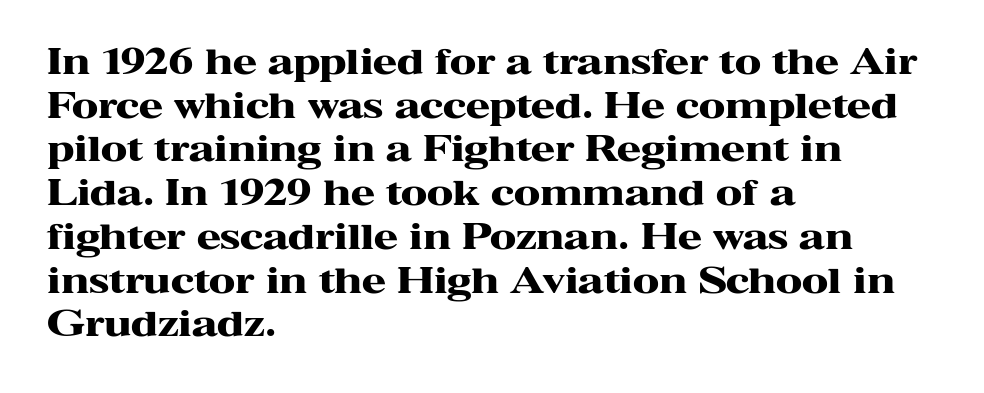
{"serif": "yes", "italic": "no", "bold": "yes", "weight": "heavy", "width": "wide", "stroke_contrast": "high", "x_height": "medium", "monospaced": "no", "underline": "no", "align": "left", "line_spacing": "normal", "line_spacing_ratio": 1.25, "letter_spacing": "normal", "letter_spacing_em": 0.0, "glyph_px": 35}
